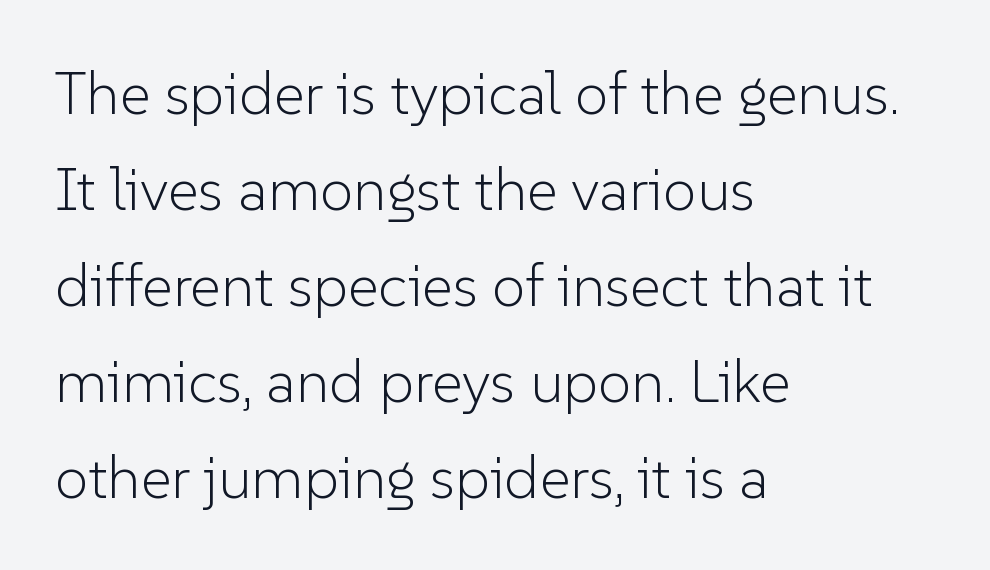
Q: Is the text bold? A: No.
Q: Is the text italic (slanted)? A: No, it is upright.
Q: Is the typeface a serif or a sans-serif typeface? A: Sans-serif.
Q: Is the text underlined? A: No.
Q: How is the paragraph aligned? A: Left-aligned.
Q: Is the spacing between letters normal or unusually wide? A: Normal.
Q: Is the spacing between lines tight, normal or loose? A: Normal.
Q: Width (condensed, normal, or wide)? A: Normal.
Q: Stroke contrast? A: Low.
Q: x-height? A: Medium.
Q: Monospaced? A: No.
